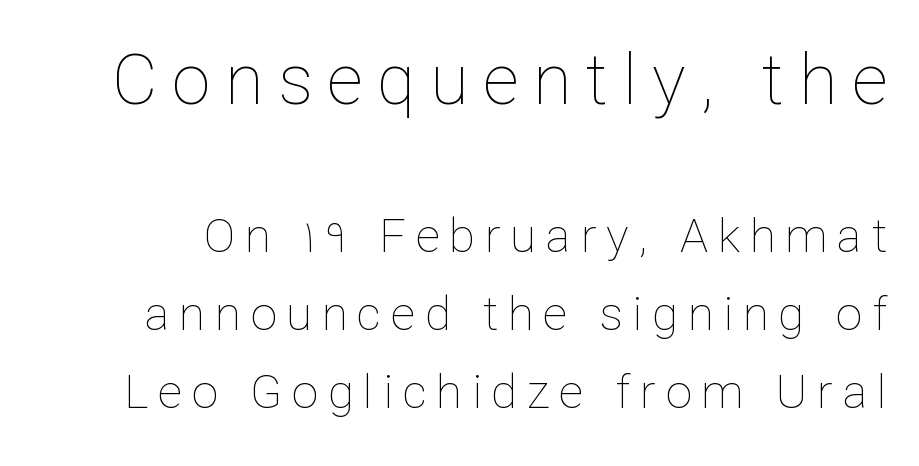
Q: Is the text bold? A: No.
Q: Is the text italic (slanted)? A: No, it is upright.
Q: Is the text underlined? A: No.
Q: Is the spacing between letters normal or unusually wide? A: Unusually wide.
Q: Is the spacing between lines tight, normal or loose? A: Normal.
Q: Which block of text is set in a larger size, the first (top) or the second (bottom)? A: The first (top) one.
Q: Width (condensed, normal, or wide)? A: Normal.
Q: Stroke contrast? A: Low.
Q: x-height? A: Medium.
Q: Monospaced? A: No.
